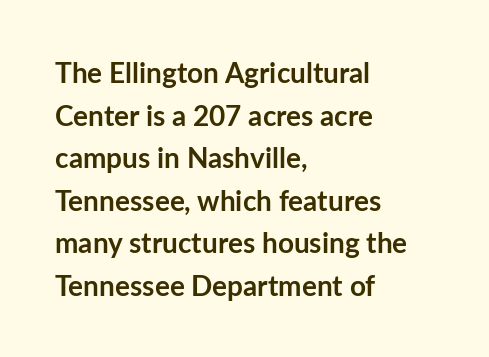
The ragged edge is on the right, which tells us the setting is flush left. Beneath every word, the page is bare. Letter spacing: default. These words are printed bold, with thick strokes throughout.
